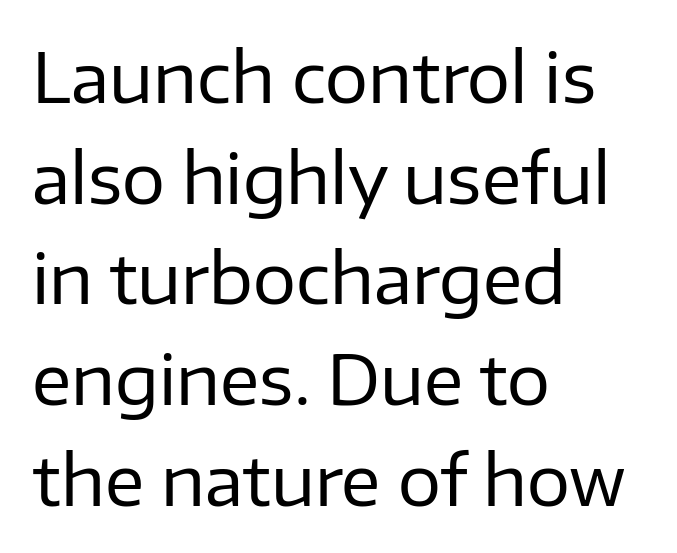
Spacing verdict: proportional, widths tailored to each character. The line-height multiplier appears to be the usual default. Every character sits straight up, as roman type does. Stems here are at most as thick as an everyday book face.
